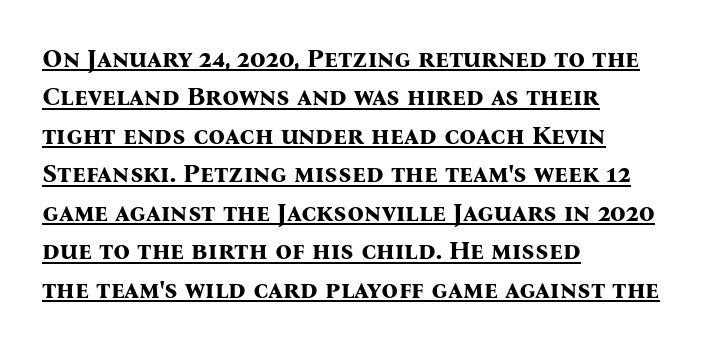
{"italic": "no", "bold": "yes", "underline": "yes", "align": "left", "line_spacing": "normal", "line_spacing_ratio": 1.48, "letter_spacing": "normal", "letter_spacing_em": 0.0, "glyph_px": 26}
